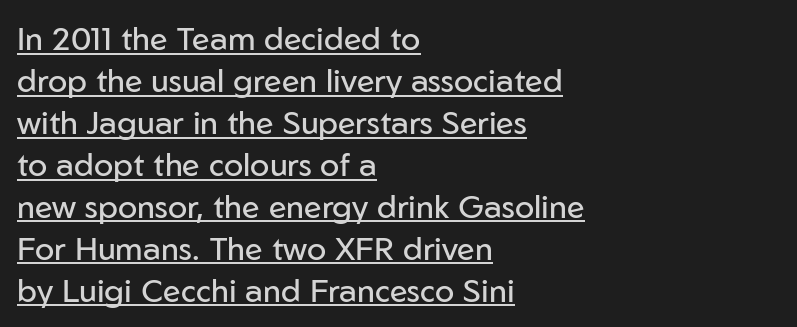
Is this a heavy cut? Hardly; it is regular or lighter. The specimen includes a rule beneath the text block's lines. Serifs: no, the terminals of the letterforms are clean. The paragraph has a hard left edge and a soft right edge.
